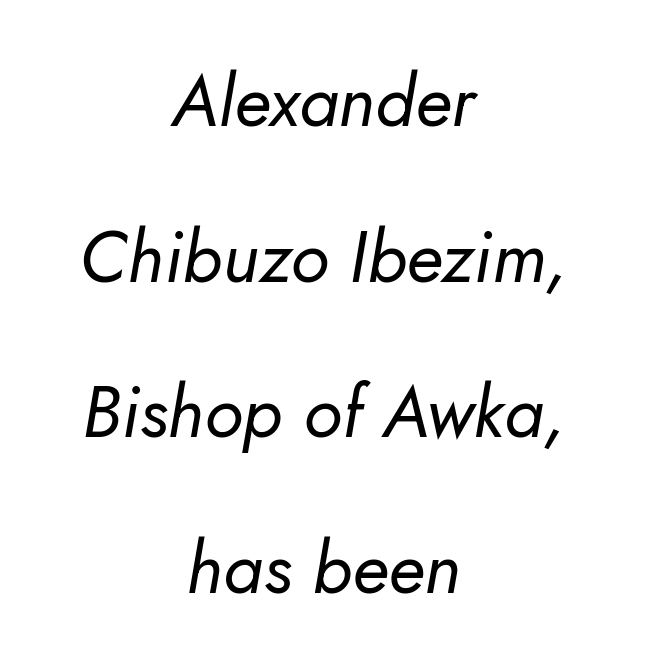
{"italic": "yes", "lean": "right", "slant_degrees": 5, "bold": "no", "weight": "regular", "width": "normal", "stroke_contrast": "low", "x_height": "small", "monospaced": "no", "underline": "no", "align": "center", "line_spacing": "loose", "line_spacing_ratio": 2.16, "letter_spacing": "normal", "letter_spacing_em": 0.0, "glyph_px": 72}
